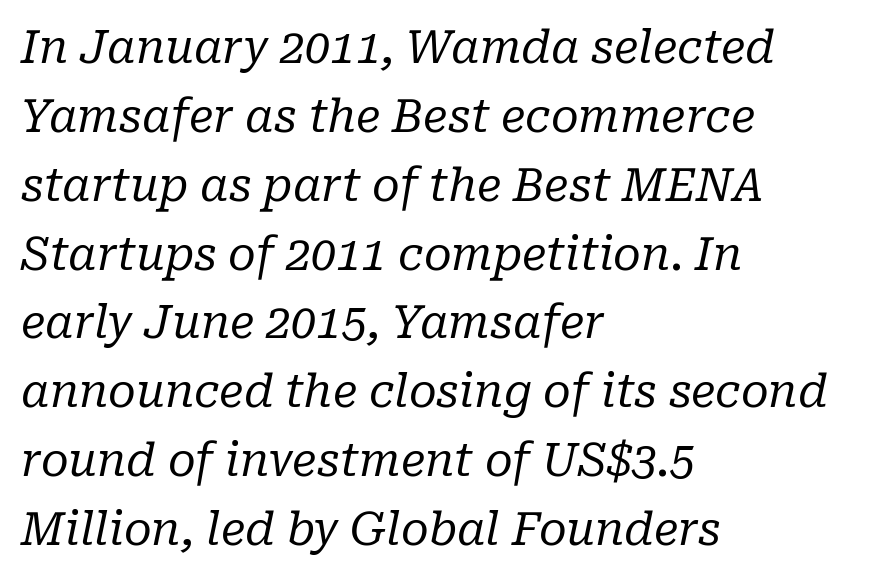
The image shows 45 px regular-weight serif type, italic (leaning right); set left-aligned, normal line spacing (1.53x), normal letter spacing, not underlined; low stroke contrast and a medium x-height.
